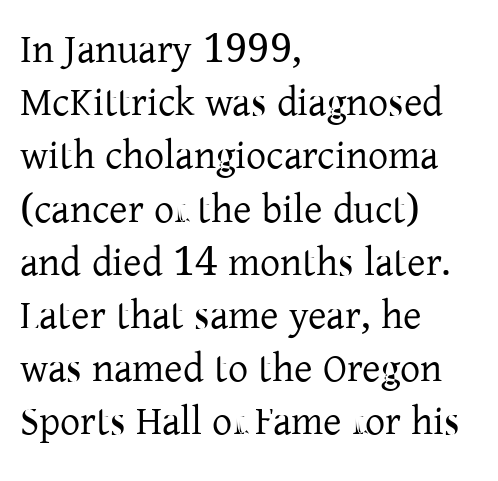
{"serif": "yes", "italic": "no", "bold": "no", "weight": "regular", "width": "normal", "stroke_contrast": "low", "x_height": "medium", "monospaced": "no", "underline": "no", "align": "left", "line_spacing": "normal", "line_spacing_ratio": 1.33, "letter_spacing": "normal", "letter_spacing_em": 0.0, "glyph_px": 40}
